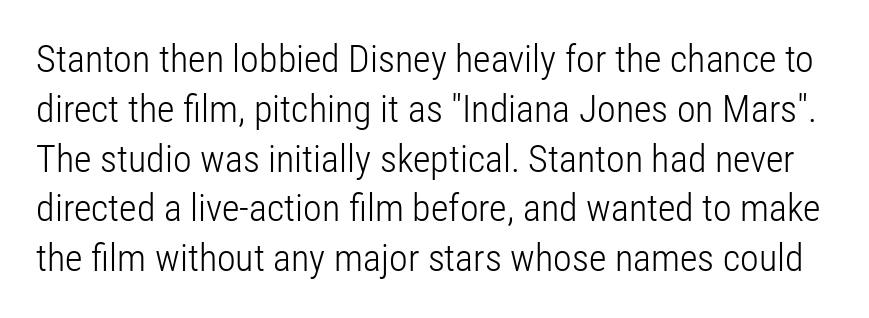
The image shows 38 px light, condensed sans-serif type, upright; set normal line spacing (1.31x), normal letter spacing, not underlined; low stroke contrast and a medium x-height.
